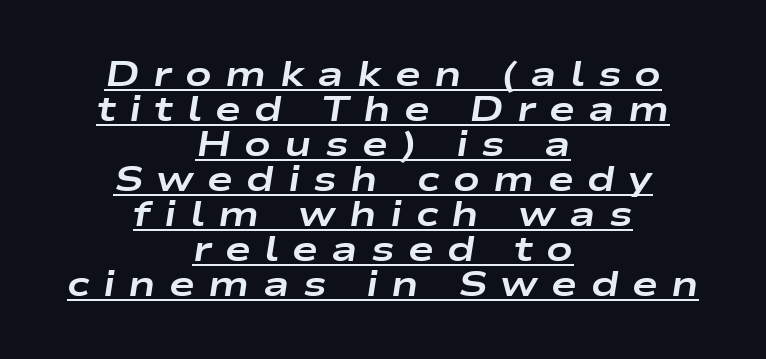
Q: Is the text bold? A: Yes.
Q: Is the text italic (slanted)? A: Yes, it leans right by about 9 degrees.
Q: Is the text underlined? A: Yes.
Q: How is the paragraph aligned? A: Centered.
Q: Is the spacing between letters normal or unusually wide? A: Unusually wide.
Q: Is the spacing between lines tight, normal or loose? A: Tight.
Q: Width (condensed, normal, or wide)? A: Wide.
Q: Stroke contrast? A: Low.
Q: x-height? A: Medium.
Q: Monospaced? A: No.
